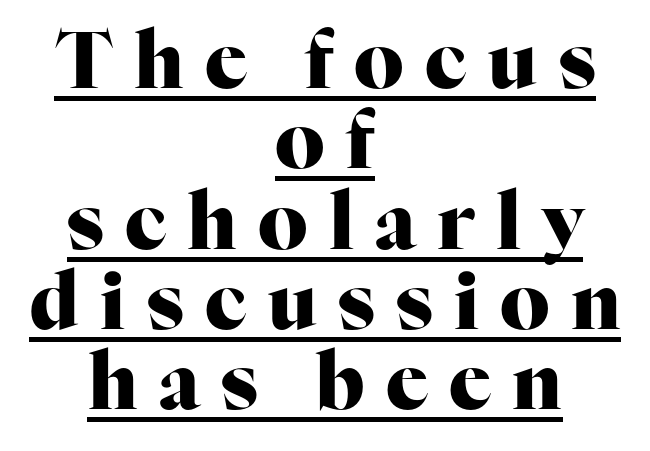
Q: Is the text bold? A: Yes.
Q: Is the text italic (slanted)? A: No, it is upright.
Q: Is the typeface a serif or a sans-serif typeface? A: Serif.
Q: Is the text underlined? A: Yes.
Q: How is the paragraph aligned? A: Centered.
Q: Is the spacing between letters normal or unusually wide? A: Unusually wide.
Q: Is the spacing between lines tight, normal or loose? A: Tight.
Q: Width (condensed, normal, or wide)? A: Normal.
Q: Stroke contrast? A: High.
Q: x-height? A: Medium.
Q: Monospaced? A: No.
